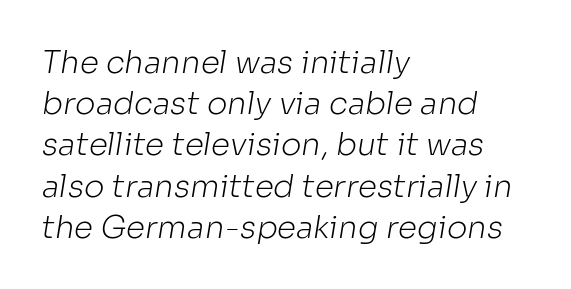
The image shows 31 px light sans-serif type; set left-aligned, normal line spacing (1.33x), normal letter spacing, not underlined; low stroke contrast and a medium x-height.
